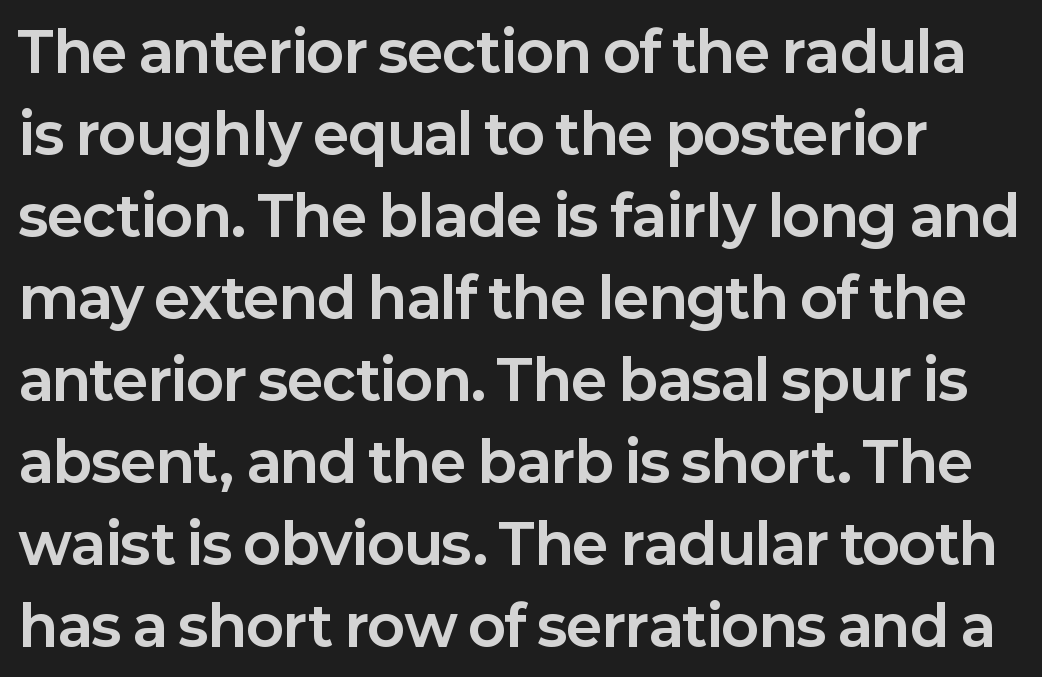
The image shows 55 px bold sans-serif type, upright; set normal line spacing (1.49x), normal letter spacing, not underlined; low stroke contrast and a medium x-height.
